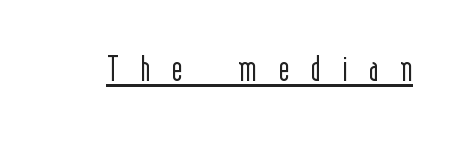
The image shows 54 px light, condensed sans-serif type, upright; set unusually wide letter spacing (+0.42 em), underlined; a medium x-height.
